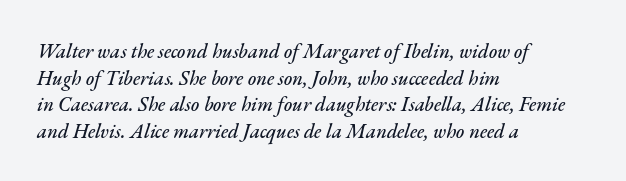
{"italic": "yes", "lean": "right", "slant_degrees": 17, "underline": "no", "align": "left", "line_spacing": "normal", "line_spacing_ratio": 1.33, "letter_spacing": "normal", "letter_spacing_em": 0.0, "glyph_px": 20}
